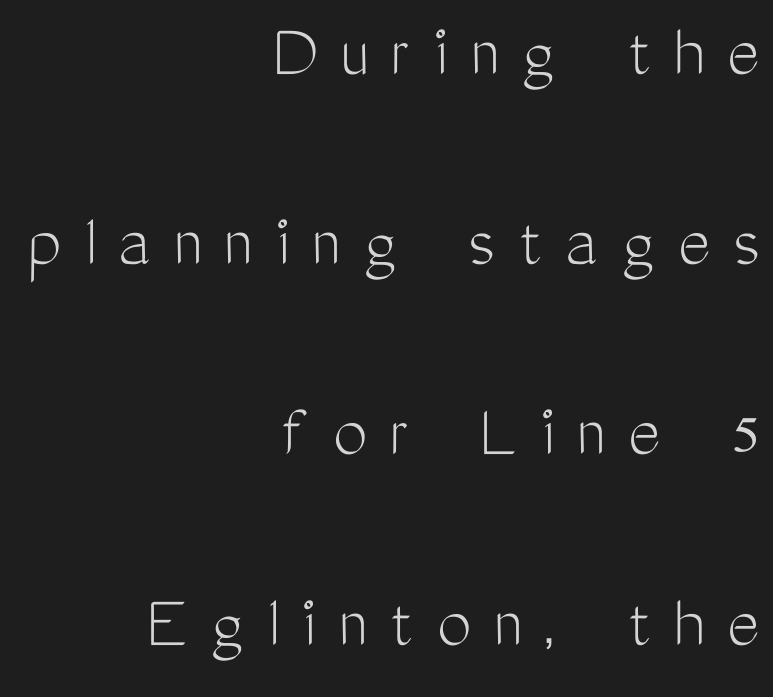
Q: Is the text bold? A: No.
Q: Is the text italic (slanted)? A: No, it is upright.
Q: Is the typeface a serif or a sans-serif typeface? A: Sans-serif.
Q: Is the text underlined? A: No.
Q: How is the paragraph aligned? A: Right-aligned.
Q: Is the spacing between letters normal or unusually wide? A: Unusually wide.
Q: Is the spacing between lines tight, normal or loose? A: Loose.
Q: Width (condensed, normal, or wide)? A: Condensed.
Q: Stroke contrast? A: Medium.
Q: x-height? A: Medium.
Q: Monospaced? A: No.
